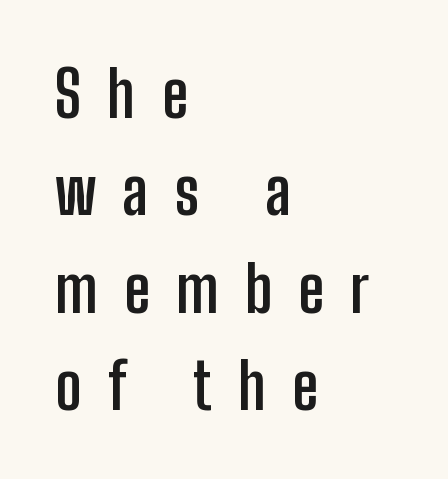
Rendered with straight, roman letterforms. Honestly, there is no underline to notice here at all. The lines sit at an ordinary, default distance from one another. Typesetter's note: full bold, strokes at maximum text heaviness. Each word looks stretched out because of the extra space between its letters. Are there feet on the stems? There aren't — it's a sans.
